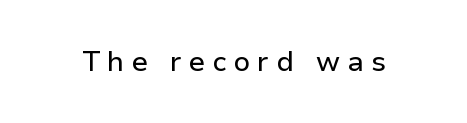
Q: Is the text italic (slanted)? A: No, it is upright.
Q: Is the typeface a serif or a sans-serif typeface? A: Sans-serif.
Q: Is the text underlined? A: No.
Q: Is the spacing between letters normal or unusually wide? A: Unusually wide.
Q: Width (condensed, normal, or wide)? A: Normal.
Q: Stroke contrast? A: Low.
Q: x-height? A: Medium.
Q: Monospaced? A: No.
